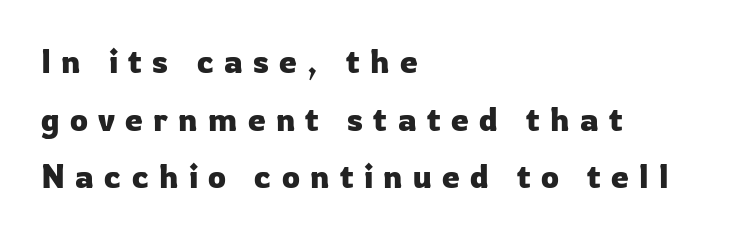
{"serif": "no", "italic": "no", "width": "normal", "stroke_contrast": "low", "x_height": "medium", "monospaced": "no", "underline": "no", "align": "left", "line_spacing_ratio": 1.8, "letter_spacing": "wide", "letter_spacing_em": 0.32, "glyph_px": 32}
